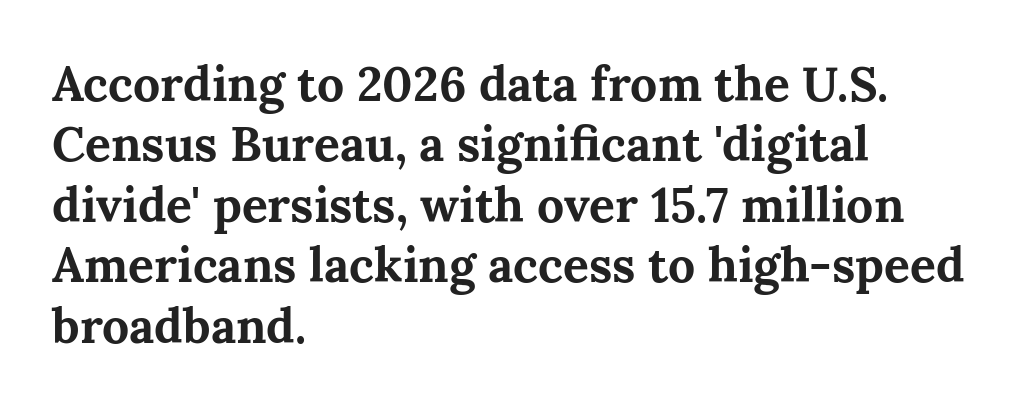
The image shows 48 px bold serif type, upright; set left-aligned, normal line spacing (1.26x), normal letter spacing, not underlined; medium stroke contrast and a medium x-height.
